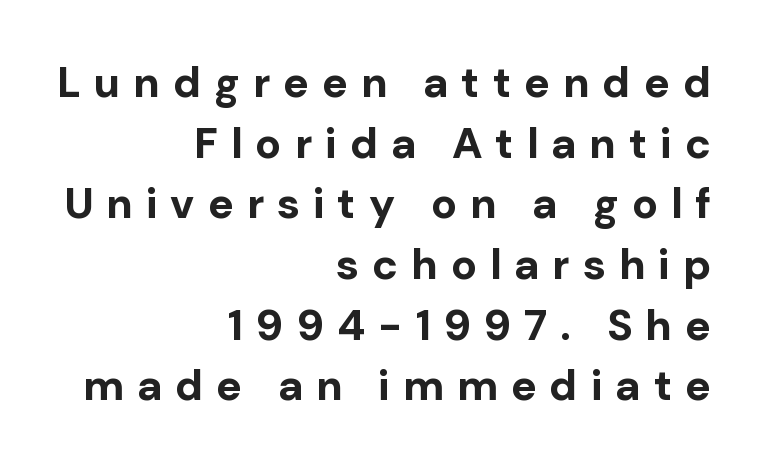
The image shows 43 px bold sans-serif type, upright; set right-aligned, normal line spacing (1.41x), unusually wide letter spacing (+0.3 em), not underlined; low stroke contrast and a medium x-height.
